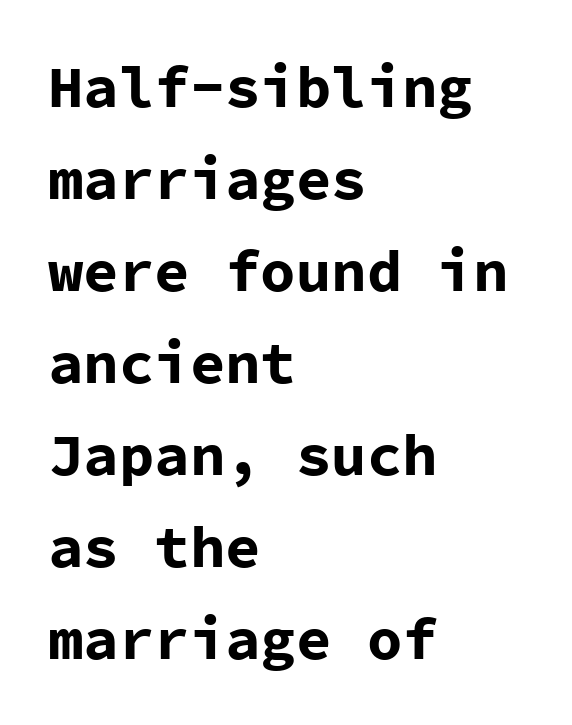
{"serif": "no", "italic": "no", "bold": "yes", "weight": "bold", "width": "normal", "stroke_contrast": "low", "x_height": "medium", "monospaced": "yes", "underline": "no", "align": "left", "line_spacing": "normal", "line_spacing_ratio": 1.56, "letter_spacing": "normal", "letter_spacing_em": 0.0, "glyph_px": 59}
